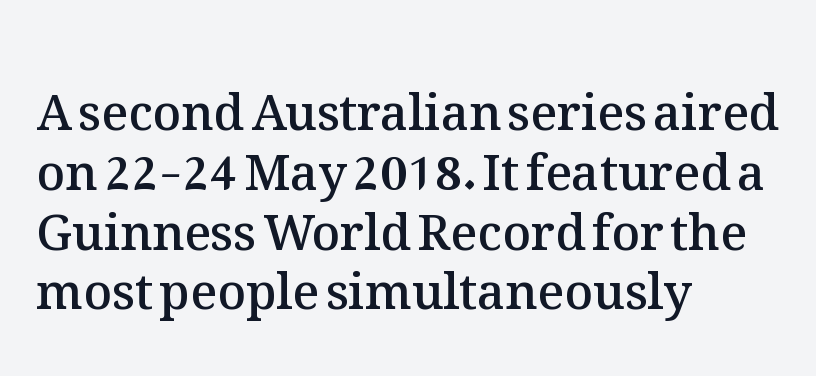
Line beginnings align vertically; line endings do not. The rendering keeps characters at their native spacing. Is the type bold? Partly — it's a semibold, heavier than regular but not fully bold. No word sits above an underline. Note the varied advance widths — an 'i' is clearly narrower than an 'm'. Rendered with straight, roman letterforms.
